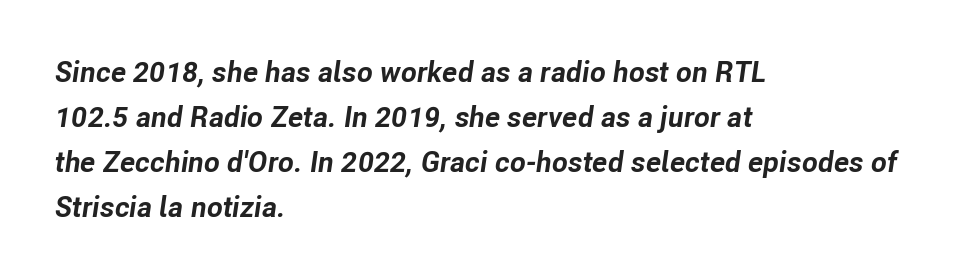
Q: Is the text bold? A: Yes.
Q: Is the text italic (slanted)? A: Yes, it leans right by about 8 degrees.
Q: Is the text underlined? A: No.
Q: How is the paragraph aligned? A: Left-aligned.
Q: Is the spacing between letters normal or unusually wide? A: Normal.
Q: Is the spacing between lines tight, normal or loose? A: Normal.
Q: Width (condensed, normal, or wide)? A: Normal.
Q: Stroke contrast? A: Low.
Q: x-height? A: Medium.
Q: Monospaced? A: No.
